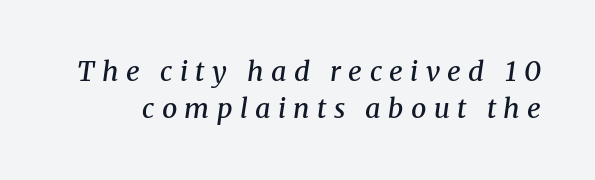
I'd describe the lettering as semibold — firm but not a full bold. The glyphs look as if they've been sheared to an angle. Display-style spreading of the glyphs; the letterfit is very open. The block of text has a typical density, with ordinary space between rows. The specimen omits any rule beneath the text block's lines.
